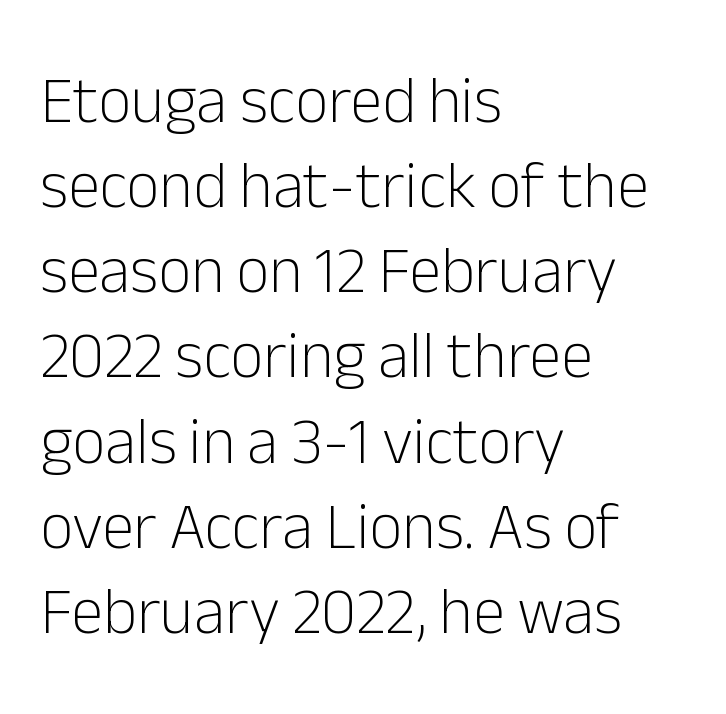
{"serif": "no", "italic": "no", "bold": "no", "weight": "light", "width": "normal", "stroke_contrast": "low", "x_height": "medium", "monospaced": "no", "underline": "no", "align": "left", "line_spacing": "normal", "line_spacing_ratio": 1.31, "letter_spacing": "normal", "letter_spacing_em": 0.0, "glyph_px": 65}
